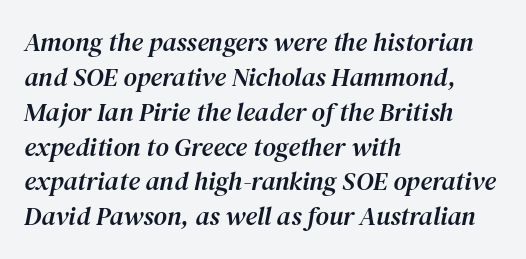
Q: Is the text italic (slanted)? A: Yes, it leans right by about 12 degrees.
Q: Is the text underlined? A: No.
Q: How is the paragraph aligned? A: Left-aligned.
Q: Is the spacing between letters normal or unusually wide? A: Normal.
Q: Is the spacing between lines tight, normal or loose? A: Normal.
